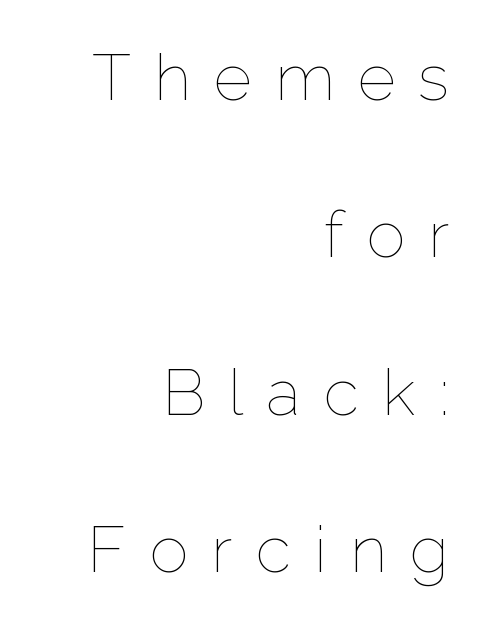
{"italic": "no", "bold": "no", "weight": "thin", "width": "normal", "stroke_contrast": "low", "x_height": "medium", "monospaced": "no", "underline": "no", "align": "right", "line_spacing": "loose", "line_spacing_ratio": 2.42, "letter_spacing": "wide", "letter_spacing_em": 0.36, "glyph_px": 65}
